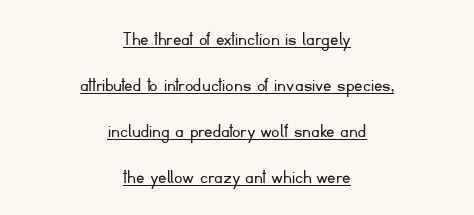
Q: Is the text bold? A: No.
Q: Is the text italic (slanted)? A: No, it is upright.
Q: Is the text underlined? A: Yes.
Q: How is the paragraph aligned? A: Centered.
Q: Is the spacing between letters normal or unusually wide? A: Normal.
Q: Is the spacing between lines tight, normal or loose? A: Loose.
